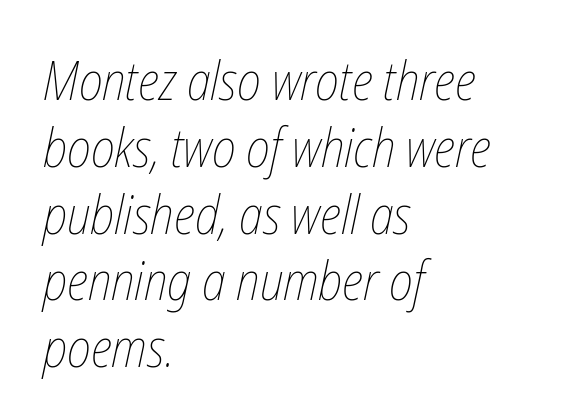
Q: Is the text bold? A: No.
Q: Is the text underlined? A: No.
Q: How is the paragraph aligned? A: Left-aligned.
Q: Is the spacing between letters normal or unusually wide? A: Normal.
Q: Is the spacing between lines tight, normal or loose? A: Normal.
Q: Width (condensed, normal, or wide)? A: Condensed.
Q: Stroke contrast? A: Low.
Q: x-height? A: Medium.
Q: Monospaced? A: No.
